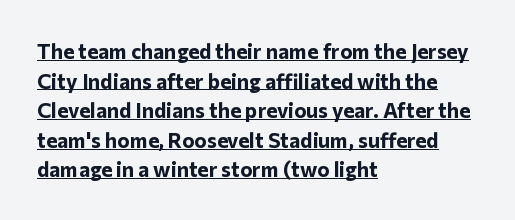
The image shows 21 px bold type, upright; set left-aligned, normal line spacing (1.41x), normal letter spacing, underlined.
